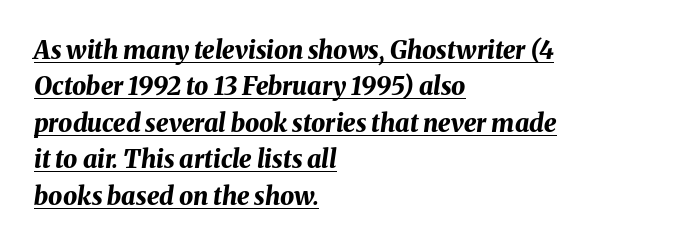
{"italic": "yes", "lean": "right", "slant_degrees": 8, "bold": "yes", "underline": "yes", "align": "left", "line_spacing": "normal", "line_spacing_ratio": 1.46, "letter_spacing": "normal", "letter_spacing_em": 0.0, "glyph_px": 25}
